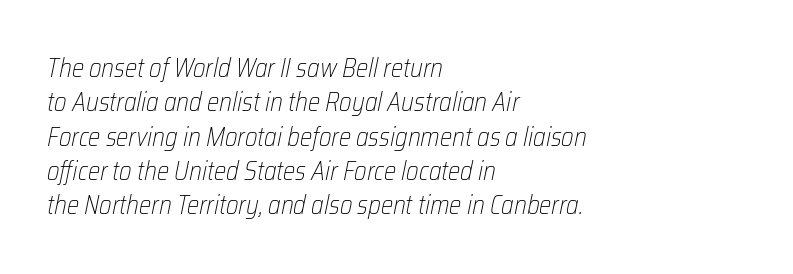
The image shows 26 px text type, italic (leaning right); set left-aligned, normal line spacing (1.32x), normal letter spacing, not underlined.
